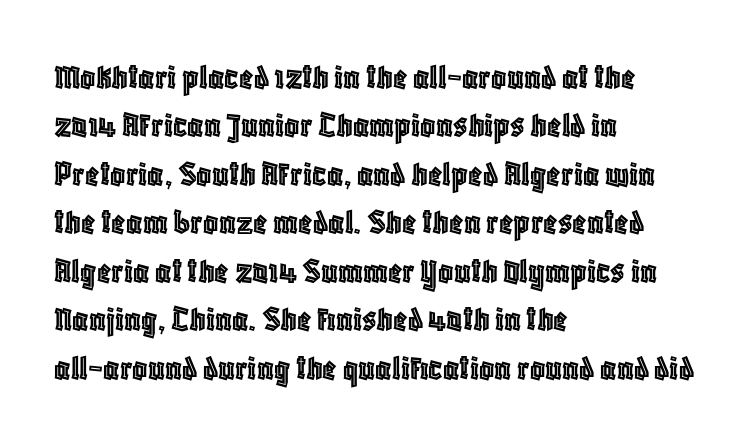
Q: Is the text italic (slanted)? A: No, it is upright.
Q: Is the text underlined? A: No.
Q: How is the paragraph aligned? A: Left-aligned.
Q: Is the spacing between letters normal or unusually wide? A: Normal.
Q: Is the spacing between lines tight, normal or loose? A: Normal.
Q: Width (condensed, normal, or wide)? A: Condensed.
Q: x-height? A: Large.
Q: Monospaced? A: No.
